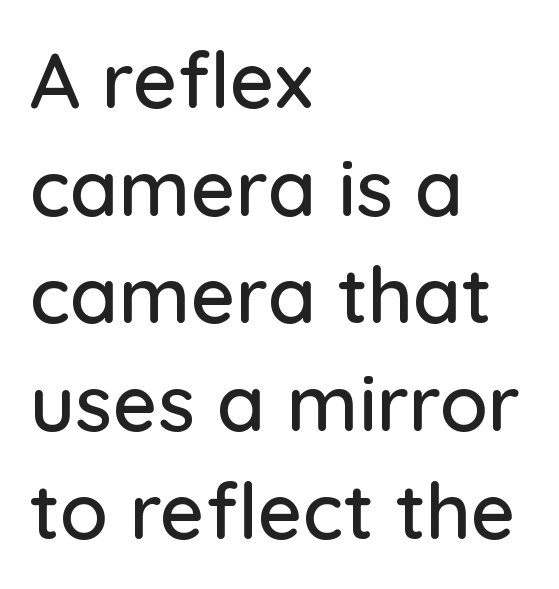
The image shows 78 px sans-serif type, upright; set left-aligned, normal line spacing (1.38x), normal letter spacing, not underlined; low stroke contrast and a medium x-height.
